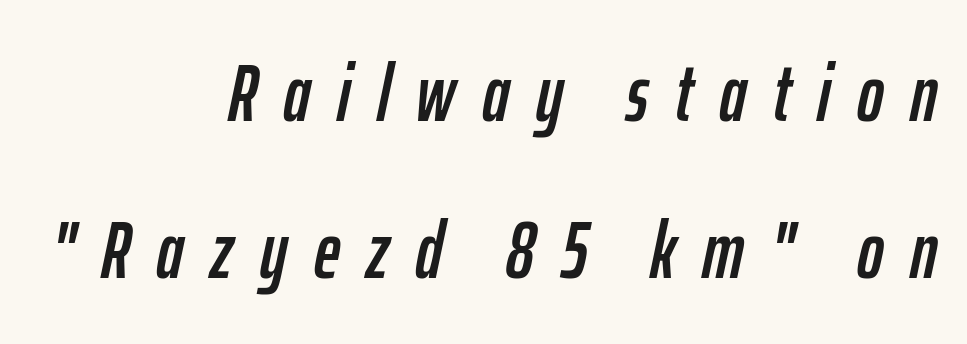
The image shows 80 px condensed type, italic (leaning right); set right-aligned, loose line spacing (1.96x), unusually wide letter spacing (+0.33 em), not underlined; low stroke contrast and a medium x-height.
